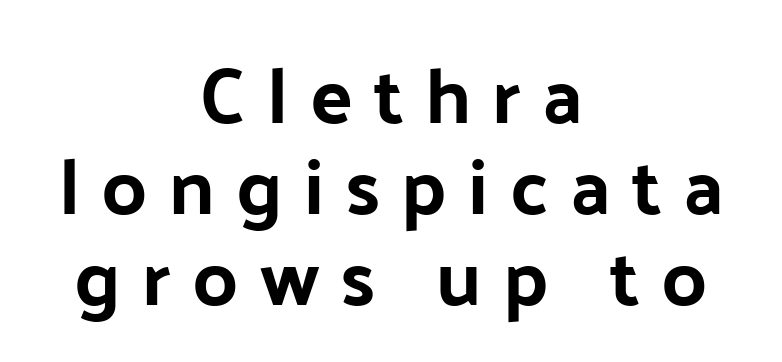
Q: Is the text italic (slanted)? A: No, it is upright.
Q: Is the typeface a serif or a sans-serif typeface? A: Sans-serif.
Q: Is the text underlined? A: No.
Q: How is the paragraph aligned? A: Centered.
Q: Is the spacing between letters normal or unusually wide? A: Unusually wide.
Q: Is the spacing between lines tight, normal or loose? A: Tight.
Q: Width (condensed, normal, or wide)? A: Normal.
Q: Stroke contrast? A: Low.
Q: x-height? A: Medium.
Q: Monospaced? A: No.
